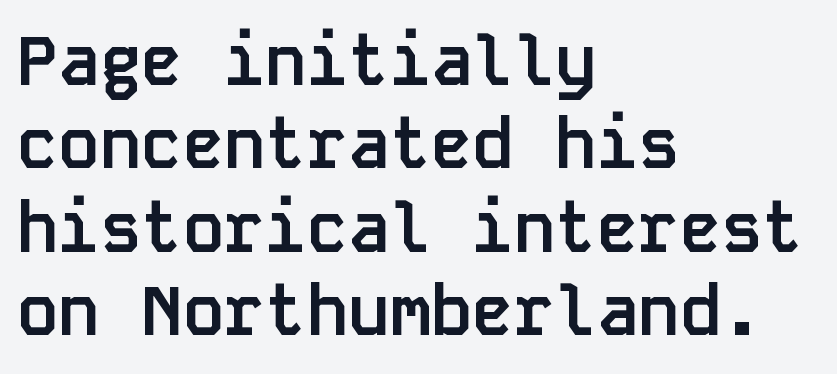
{"serif": "no", "italic": "no", "bold": "yes", "weight": "semibold", "width": "normal", "stroke_contrast": "low", "x_height": "large", "monospaced": "yes", "underline": "no", "align": "left", "line_spacing_ratio": 1.21, "letter_spacing": "normal", "letter_spacing_em": 0.0, "glyph_px": 69}
